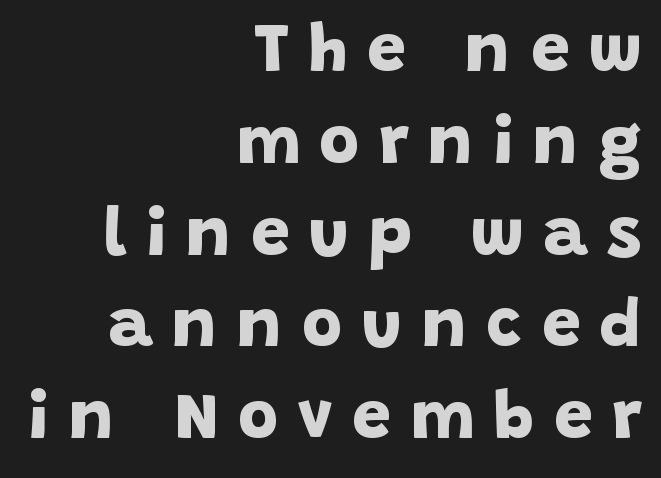
Q: Is the text bold? A: Yes.
Q: Is the typeface a serif or a sans-serif typeface? A: Sans-serif.
Q: Is the text underlined? A: No.
Q: How is the paragraph aligned? A: Right-aligned.
Q: Is the spacing between letters normal or unusually wide? A: Unusually wide.
Q: Is the spacing between lines tight, normal or loose? A: Normal.
Q: Width (condensed, normal, or wide)? A: Normal.
Q: Stroke contrast? A: Low.
Q: x-height? A: Large.
Q: Monospaced? A: No.
